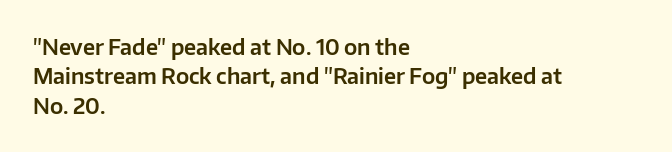
If you drew a ruler down the left edge, every line would touch it. The foot of each line stays bare and open. What's the leading like? Ordinary, nothing unusual. The axis of the letterforms is exactly vertical. Observe the ordinary spacing: letters are neighbours, not strangers.
